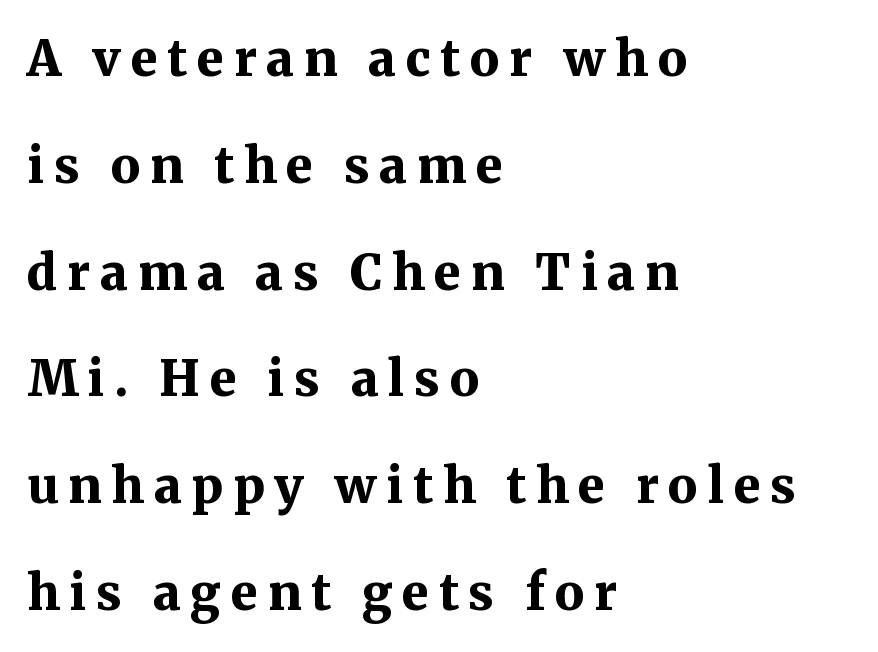
Q: Is the text bold? A: Yes.
Q: Is the text italic (slanted)? A: No, it is upright.
Q: Is the typeface a serif or a sans-serif typeface? A: Serif.
Q: Is the text underlined? A: No.
Q: How is the paragraph aligned? A: Left-aligned.
Q: Is the spacing between letters normal or unusually wide? A: Unusually wide.
Q: Is the spacing between lines tight, normal or loose? A: Loose.
Q: Width (condensed, normal, or wide)? A: Normal.
Q: Stroke contrast? A: Medium.
Q: x-height? A: Medium.
Q: Monospaced? A: No.
